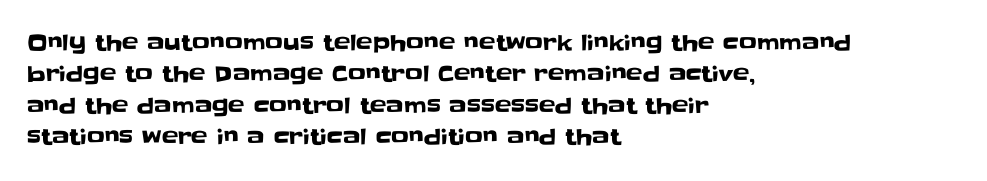
The image shows 22 px text type, upright; set left-aligned, normal line spacing (1.43x), normal letter spacing, not underlined.
